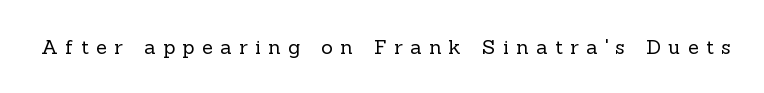
The specimen omits any rule beneath the text block's lines. The typesetting does not lean heavy: it is not bold. The line texture is sparse and dotted thanks to wide tracking. Nope, not italic — everything's standing straight.
